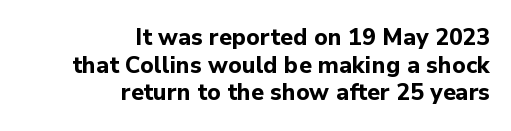
Q: Is the text bold? A: Yes.
Q: Is the text italic (slanted)? A: No, it is upright.
Q: Is the text underlined? A: No.
Q: How is the paragraph aligned? A: Right-aligned.
Q: Is the spacing between letters normal or unusually wide? A: Normal.
